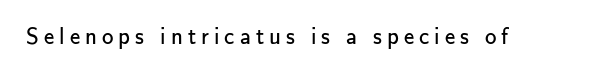
{"italic": "no", "bold": "no", "underline": "no", "letter_spacing": "wide", "letter_spacing_em": 0.22, "glyph_px": 23}
